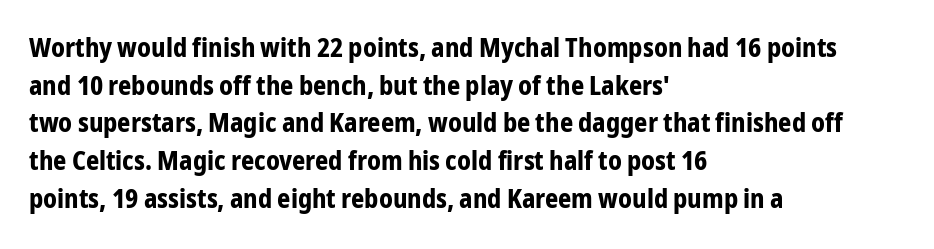
Q: Is the text bold? A: Yes.
Q: Is the text italic (slanted)? A: No, it is upright.
Q: Is the text underlined? A: No.
Q: How is the paragraph aligned? A: Left-aligned.
Q: Is the spacing between letters normal or unusually wide? A: Normal.
Q: Is the spacing between lines tight, normal or loose? A: Normal.
